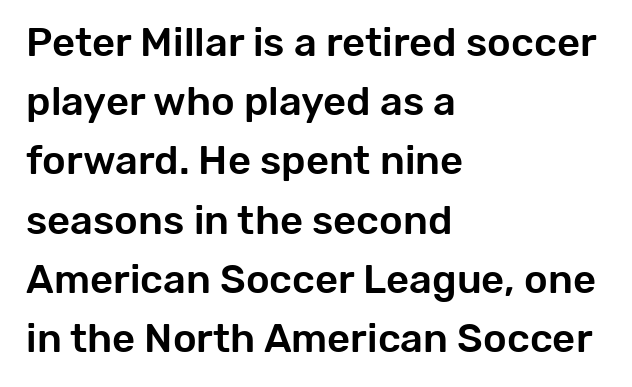
Q: Is the text italic (slanted)? A: No, it is upright.
Q: Is the typeface a serif or a sans-serif typeface? A: Sans-serif.
Q: Is the text underlined? A: No.
Q: How is the paragraph aligned? A: Left-aligned.
Q: Is the spacing between letters normal or unusually wide? A: Normal.
Q: Is the spacing between lines tight, normal or loose? A: Normal.
Q: Width (condensed, normal, or wide)? A: Normal.
Q: Stroke contrast? A: Low.
Q: x-height? A: Medium.
Q: Monospaced? A: No.
